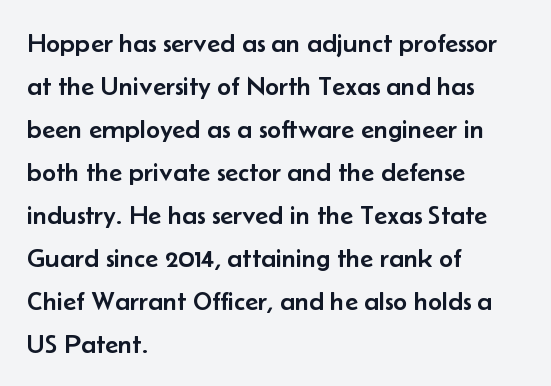
The image shows 27 px text type, upright; set left-aligned, normal line spacing (1.59x), normal letter spacing, not underlined.
